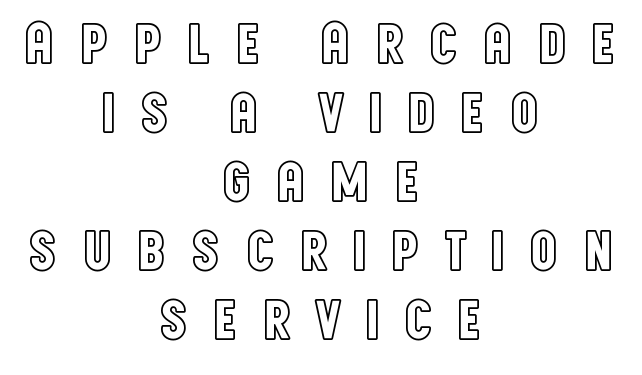
Each letter keeps its own natural width here, so spacing adapts to shape. Does the lettering tilt? It doesn't — this is upright. Only glyphs here, with clear space below each row. This rendering widens character spacing well past its baseline value. The passage is arranged like a title page — every line centered.
